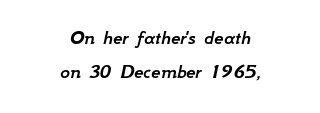
Q: Is the text italic (slanted)? A: Yes, it leans right by about 12 degrees.
Q: Is the text underlined? A: No.
Q: How is the paragraph aligned? A: Centered.
Q: Is the spacing between letters normal or unusually wide? A: Normal.
Q: Is the spacing between lines tight, normal or loose? A: Normal.
